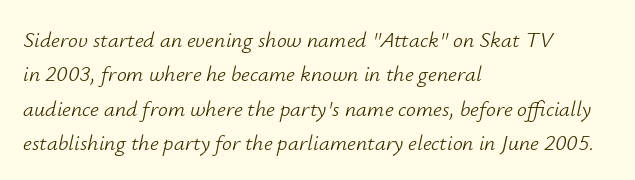
The image shows 22 px text type, italic (leaning right); set left-aligned, normal line spacing (1.56x), normal letter spacing, not underlined.
